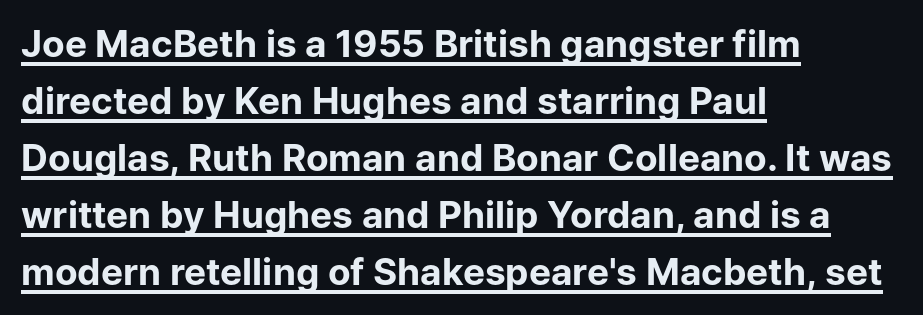
Default kerning and tracking; the words read as compact shapes. The characters look thick and weighty, a clear bold. The passage shown stacks its lines at a standard gap. A typesetter would call this proportional, since set widths differ per character.
